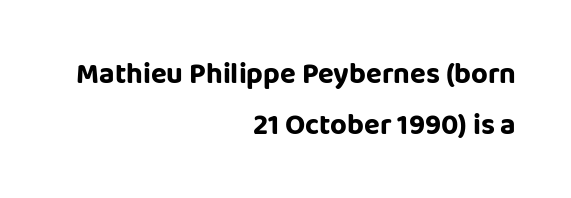
{"serif": "no", "italic": "no", "width": "normal", "stroke_contrast": "low", "x_height": "large", "monospaced": "no", "underline": "no", "align": "right", "line_spacing_ratio": 1.75, "letter_spacing": "normal", "letter_spacing_em": 0.0, "glyph_px": 29}
